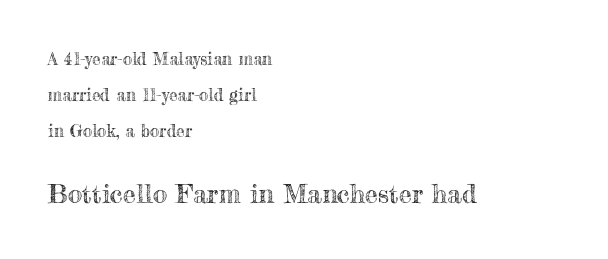
Does the copy run flush right? No — it runs flush left. The passage shown is not underscored anywhere. Posture: straight, roman, zero tilt. Vertically, the passage feels expansive, rows floating well apart.
